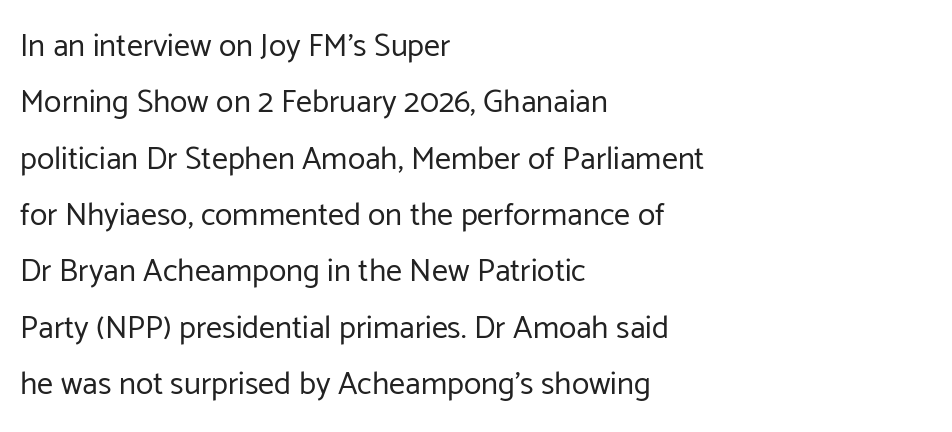
Q: Is the text bold? A: No.
Q: Is the text italic (slanted)? A: No, it is upright.
Q: Is the typeface a serif or a sans-serif typeface? A: Sans-serif.
Q: Is the text underlined? A: No.
Q: How is the paragraph aligned? A: Left-aligned.
Q: Is the spacing between letters normal or unusually wide? A: Normal.
Q: Width (condensed, normal, or wide)? A: Normal.
Q: Stroke contrast? A: Low.
Q: x-height? A: Medium.
Q: Monospaced? A: No.
